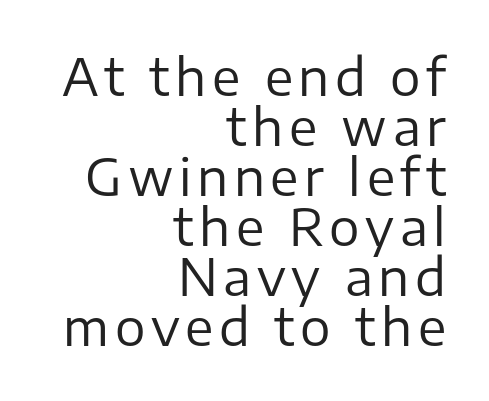
Q: Is the text bold? A: No.
Q: Is the text italic (slanted)? A: No, it is upright.
Q: Is the typeface a serif or a sans-serif typeface? A: Sans-serif.
Q: Is the text underlined? A: No.
Q: How is the paragraph aligned? A: Right-aligned.
Q: Is the spacing between lines tight, normal or loose? A: Tight.
Q: Width (condensed, normal, or wide)? A: Normal.
Q: Stroke contrast? A: Low.
Q: x-height? A: Medium.
Q: Monospaced? A: No.
